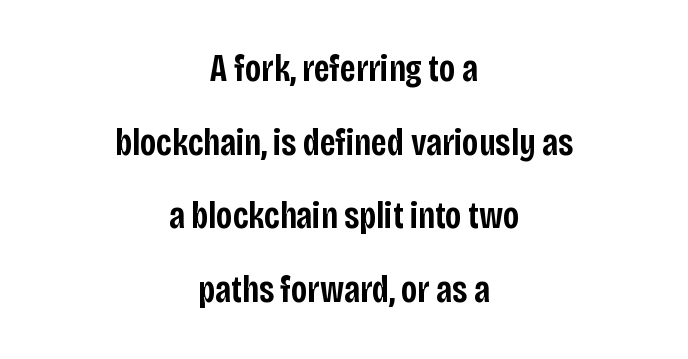
The image shows 38 px semibold, condensed sans-serif type, upright; set centered, loose line spacing (1.94x), normal letter spacing, not underlined; low stroke contrast and a large x-height.
